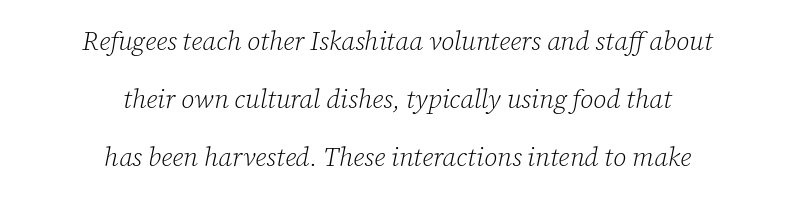
The image shows 26 px text type, italic (leaning right); set centered, loose line spacing (2.24x), normal letter spacing, not underlined.
